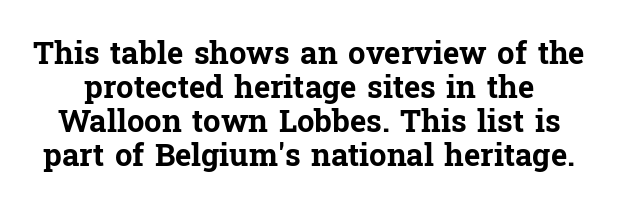
Q: Is the text bold? A: Yes.
Q: Is the text italic (slanted)? A: No, it is upright.
Q: Is the typeface a serif or a sans-serif typeface? A: Serif.
Q: Is the text underlined? A: No.
Q: Is the spacing between letters normal or unusually wide? A: Normal.
Q: Is the spacing between lines tight, normal or loose? A: Tight.
Q: Width (condensed, normal, or wide)? A: Normal.
Q: Stroke contrast? A: Low.
Q: x-height? A: Medium.
Q: Monospaced? A: No.
